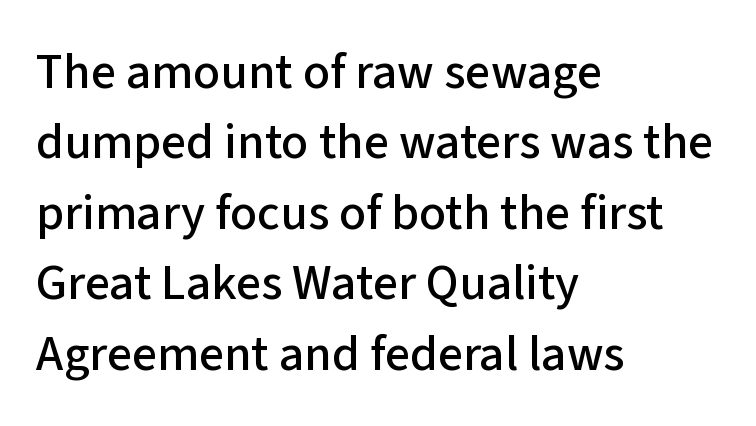
Spacing between characters is what you'd get straight out of the box. The paragraph has a hard left edge and a soft right edge. Observe the absence of serifs on each vertical stroke in this sample. Characters remain perfectly vertical along every line. Regular leading.
